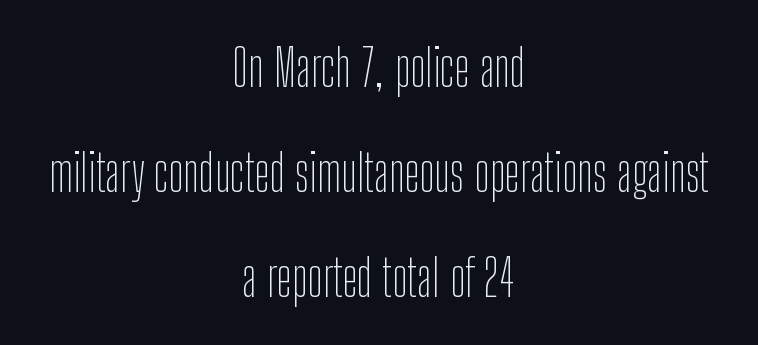
{"serif": "no", "italic": "no", "bold": "no", "weight": "thin", "width": "condensed", "stroke_contrast": "low", "x_height": "medium", "monospaced": "no", "underline": "no", "align": "center", "line_spacing": "loose", "line_spacing_ratio": 2.06, "letter_spacing": "normal", "letter_spacing_em": 0.0, "glyph_px": 51}
